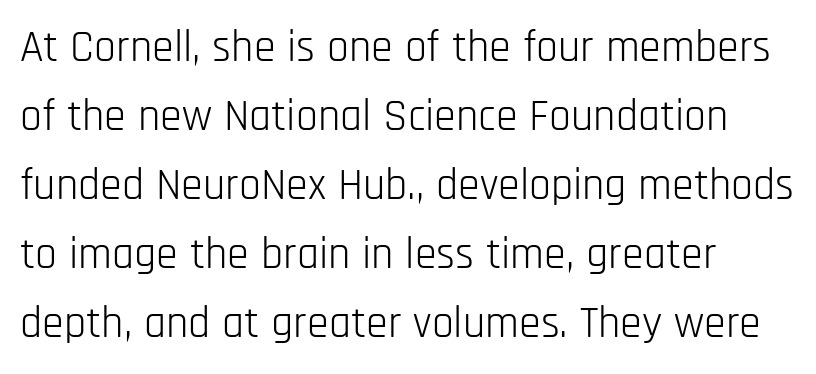
Reading down the column, the eye jumps a familiar distance to each next line. This sample is left-justified, so line endings fall wherever the words run out. Varying glyph widths throughout — classic text-font behaviour. Unbolded letterforms with no extra heft. Rule under the text: the space is simply empty.
